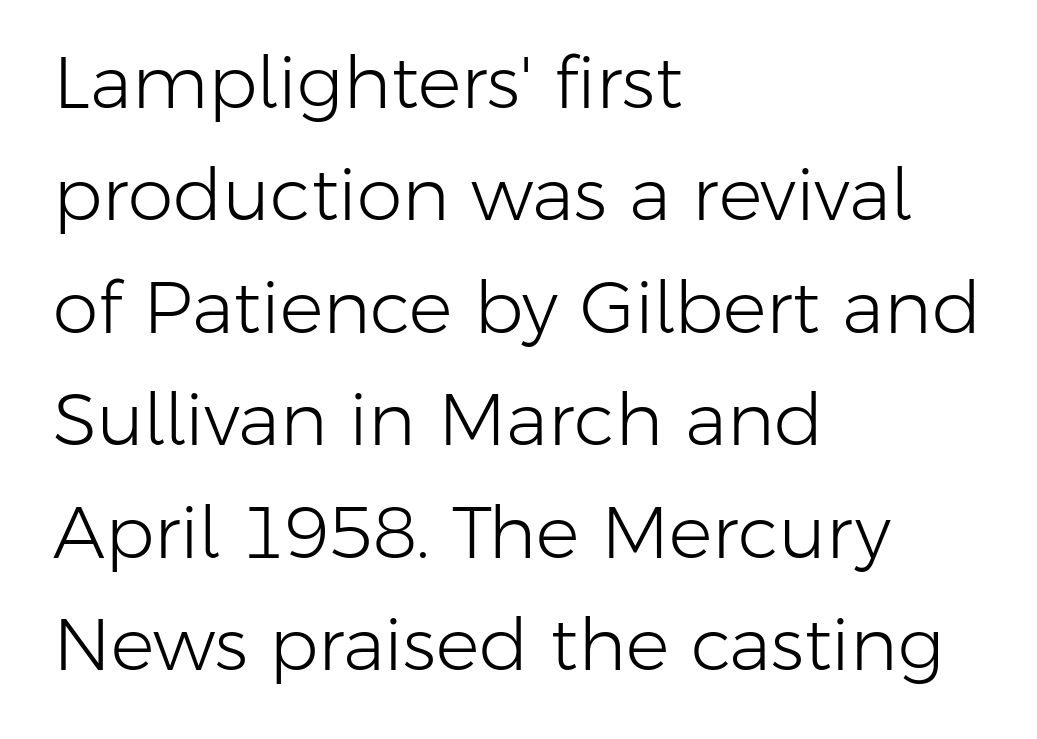
The image shows 73 px light sans-serif type, upright; set left-aligned, normal line spacing (1.54x), normal letter spacing, not underlined; low stroke contrast and a medium x-height.
